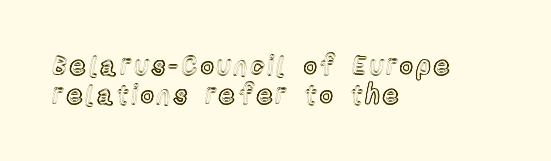
{"underline": "no", "align": "left", "line_spacing": "tight", "line_spacing_ratio": 1.06, "glyph_px": 27}
